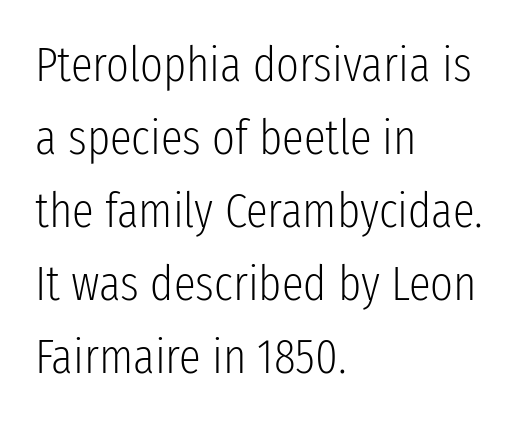
Classification — sans serif. Visually the block forms a straight wall on the left and a jagged coastline on the right. You could call the tracking neutral — neither tight nor loose. The strokes are not fattened; the text isn't bold. This rendering features lettering with no underline.
